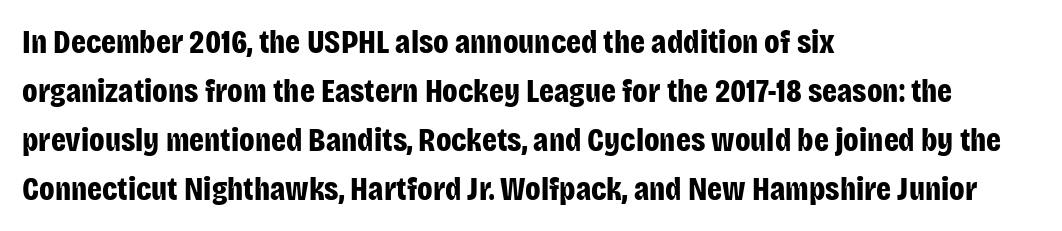
The image shows 33 px bold, condensed sans-serif type, upright; set left-aligned, normal line spacing (1.48x), normal letter spacing, not underlined; low stroke contrast and a large x-height.
